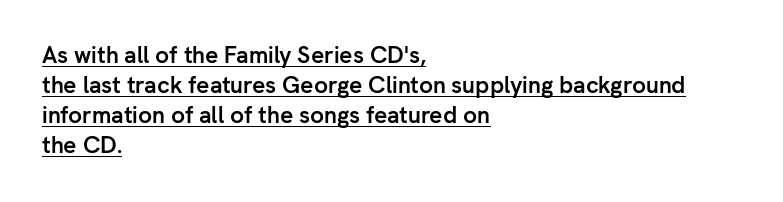
The face used here appears with an underline applied. Is the letter spacing exaggerated? No — it looks like the ordinary default. On the weight axis this lands at bold, roughly 700. One glance says typical: line gaps are just what's usual.
